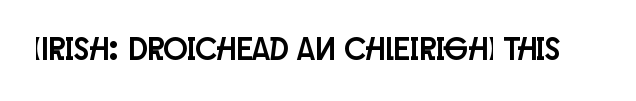
Q: Is the text italic (slanted)? A: No, it is upright.
Q: Is the typeface a serif or a sans-serif typeface? A: Sans-serif.
Q: Is the text underlined? A: No.
Q: Is the spacing between letters normal or unusually wide? A: Normal.
Q: Width (condensed, normal, or wide)? A: Condensed.
Q: Stroke contrast? A: Low.
Q: x-height? A: Large.
Q: Monospaced? A: No.
